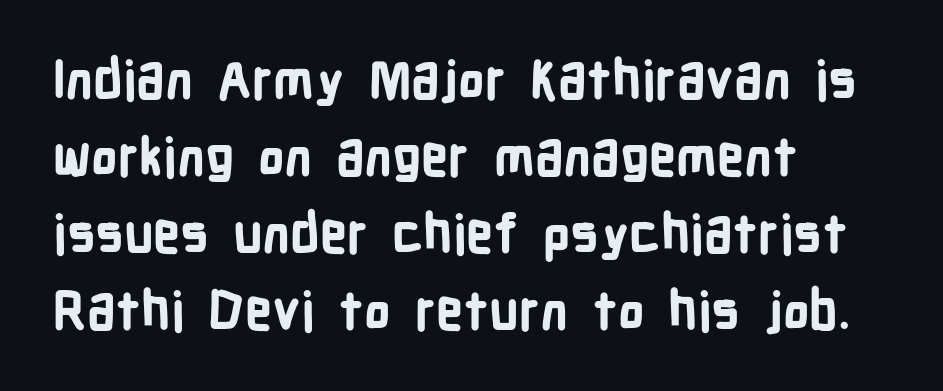
The image shows 53 px bold, condensed sans-serif type, upright; set left-aligned, normal line spacing (1.45x), normal letter spacing, not underlined; low stroke contrast and a medium x-height.
